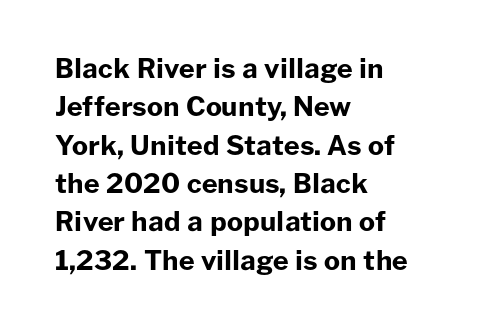
Glyph-to-glyph distance matches everyday printed text. Notice how thick the strokes are: this is what a full bold looks like. A normal amount of white space separates one row of letters from the next. Only glyphs here, with clear space below each row. Vertical strokes here are truly vertical.
